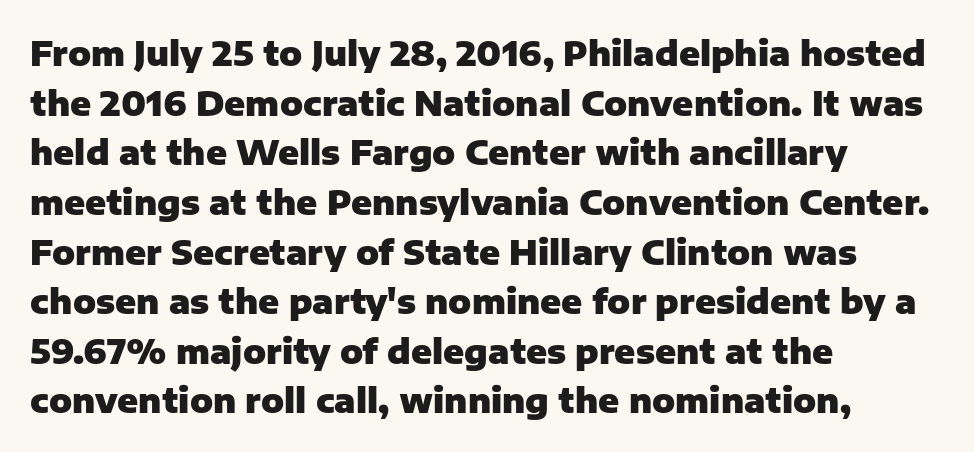
{"serif": "no", "italic": "no", "bold": "yes", "weight": "heavy", "width": "normal", "stroke_contrast": "low", "x_height": "medium", "monospaced": "no", "underline": "no", "align": "left", "line_spacing": "normal", "line_spacing_ratio": 1.46, "letter_spacing": "normal", "letter_spacing_em": 0.0, "glyph_px": 34}
